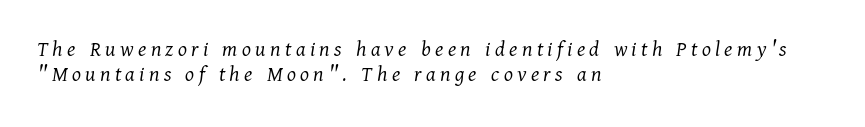
The image shows 23 px text type, italic (leaning right); set left-aligned, tight line spacing (1.09x), not underlined.
